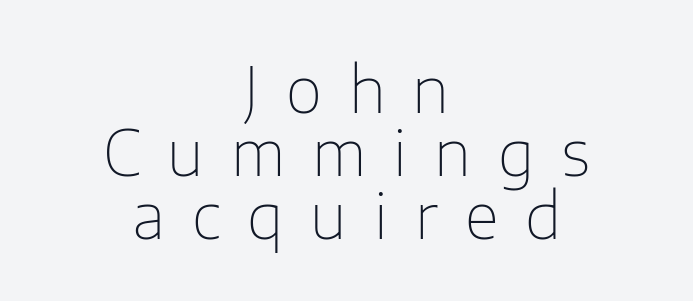
The rendering uses natural spacing where letterforms have individual widths. The compositor balanced each line on the midline. The passage shown stacks its lines with hardly any gap. Check where the strokes stop: nothing finishes them off — pure sans.
